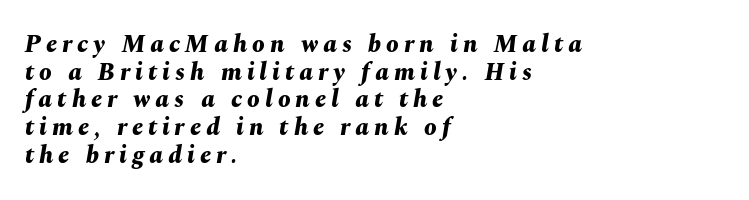
The image shows 25 px bold type, italic (leaning right); set left-aligned, tight line spacing (1.11x), unusually wide letter spacing (+0.2 em), not underlined.
